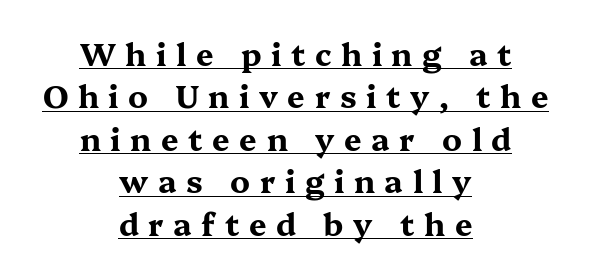
Look at the stroke-to-counter ratio: heavy, a bold. Observe the serifs anchoring each vertical stroke in this sample. Successive baselines arrive at the customary interval. Is the letter spacing exaggerated? Yes — the characters are pushed far apart. Visually the block forms a symmetrical silhouette, jagged on both flanks. Ascenders rise straight up at ninety degrees.
